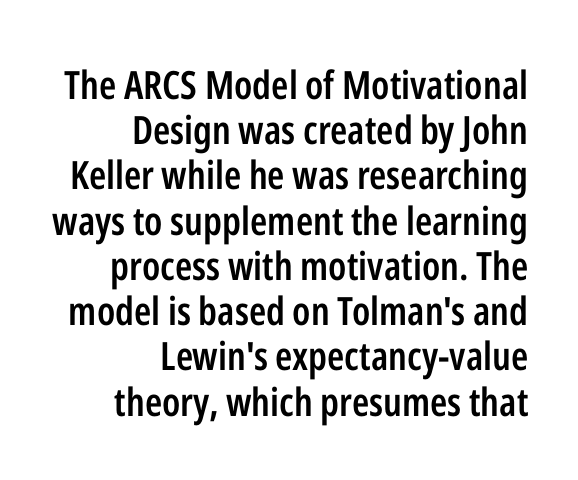
Q: Is the text bold? A: Semi-bold.
Q: Is the text italic (slanted)? A: No, it is upright.
Q: Is the typeface a serif or a sans-serif typeface? A: Sans-serif.
Q: Is the text underlined? A: No.
Q: How is the paragraph aligned? A: Right-aligned.
Q: Is the spacing between letters normal or unusually wide? A: Normal.
Q: Width (condensed, normal, or wide)? A: Condensed.
Q: Stroke contrast? A: Low.
Q: x-height? A: Medium.
Q: Monospaced? A: No.
